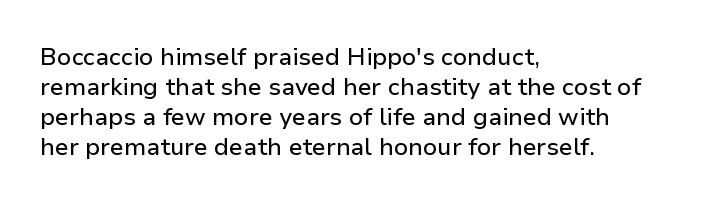
{"italic": "no", "underline": "no", "align": "left", "line_spacing": "normal", "line_spacing_ratio": 1.25, "letter_spacing": "normal", "letter_spacing_em": 0.0, "glyph_px": 24}
